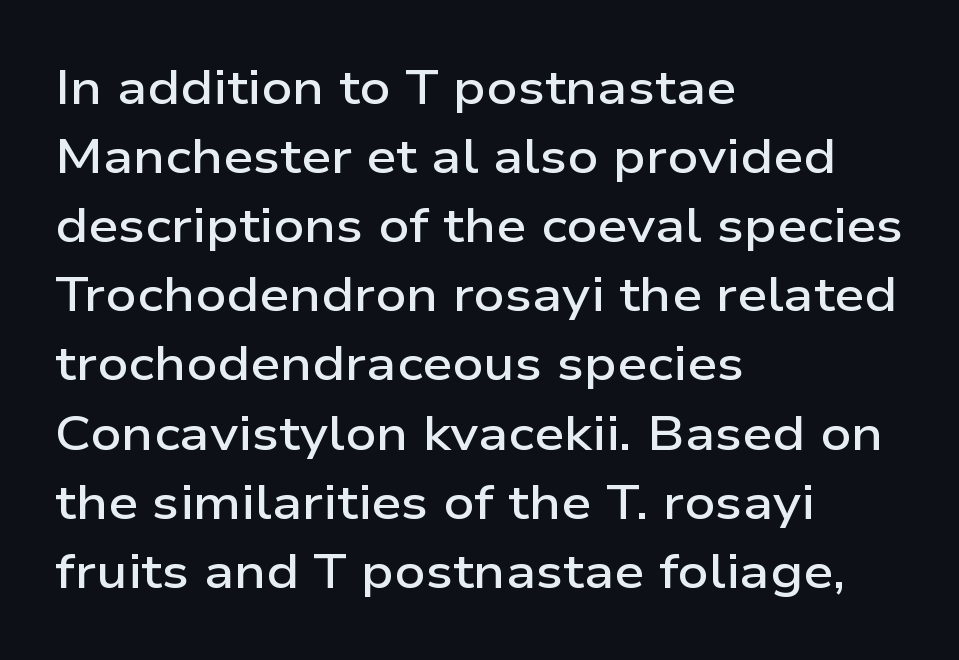
{"serif": "no", "italic": "no", "bold": "semi", "weight": "semibold", "width": "wide", "stroke_contrast": "low", "x_height": "medium", "monospaced": "no", "underline": "no", "align": "left", "line_spacing": "normal", "line_spacing_ratio": 1.44, "letter_spacing": "normal", "letter_spacing_em": 0.0, "glyph_px": 48}
